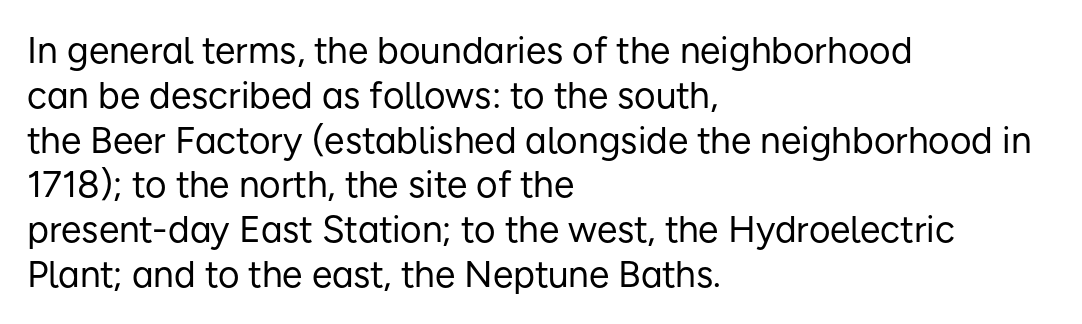
How are the letters spaced? Ordinarily, with no added tracking. A classic flush-left, rag-right setting is used for this passage. A typesetter would label this face a sans. The type sits square on the baseline with zero lean.
